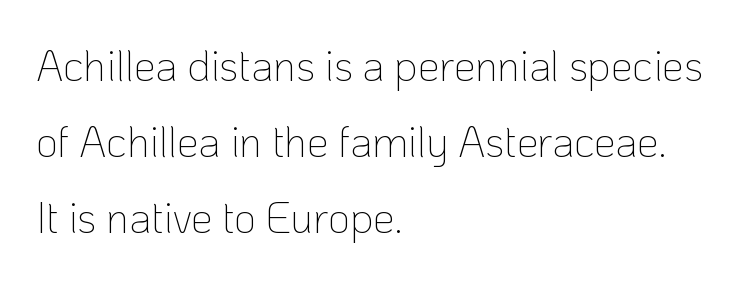
{"serif": "no", "italic": "no", "bold": "no", "weight": "thin", "width": "normal", "stroke_contrast": "low", "x_height": "medium", "monospaced": "no", "underline": "no", "align": "left", "line_spacing_ratio": 1.77, "letter_spacing": "normal", "letter_spacing_em": 0.0, "glyph_px": 43}
